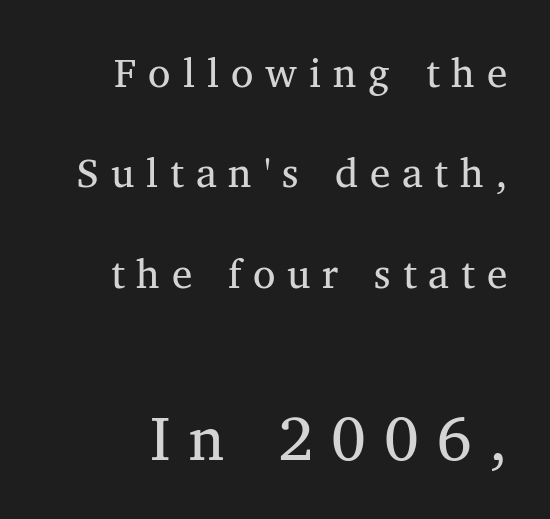
The designer gave the closing block more size than the opening block. Vertically, the passage feels expansive, rows floating well apart. The text block is weighted toward the right margin, trailing off unevenly leftward. The typeface has the unassuming heft of standard copy or less. Characters follow at a spacing far wider than the type designer built in. Underline: absent.
